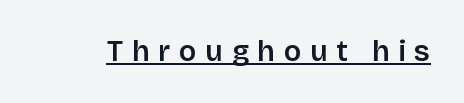
The image shows 29 px sans-serif type, upright; set unusually wide letter spacing (+0.3 em), underlined; low stroke contrast and a large x-height.
